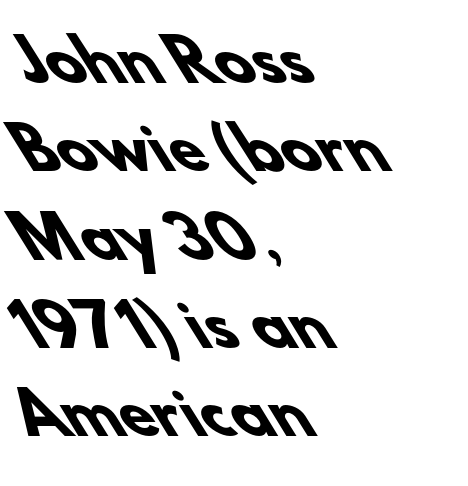
No extra tracking has been applied to these lines. The space between consecutive lines is moderate. Reading down the block, your eye returns to a fixed left position each line. These lines are rendered in a variable-pitch font. Rule under the text: the space is simply empty.
